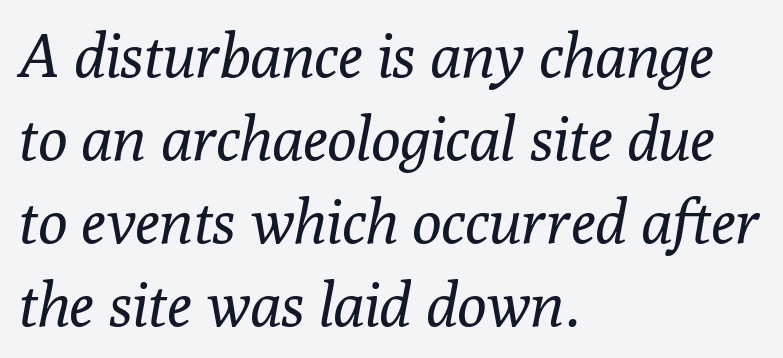
Q: Is the text bold? A: No.
Q: Is the text italic (slanted)? A: Yes, it leans right by about 10 degrees.
Q: Is the typeface a serif or a sans-serif typeface? A: Serif.
Q: Is the text underlined? A: No.
Q: How is the paragraph aligned? A: Left-aligned.
Q: Is the spacing between letters normal or unusually wide? A: Normal.
Q: Is the spacing between lines tight, normal or loose? A: Normal.
Q: Width (condensed, normal, or wide)? A: Normal.
Q: Stroke contrast? A: Low.
Q: x-height? A: Medium.
Q: Monospaced? A: No.
